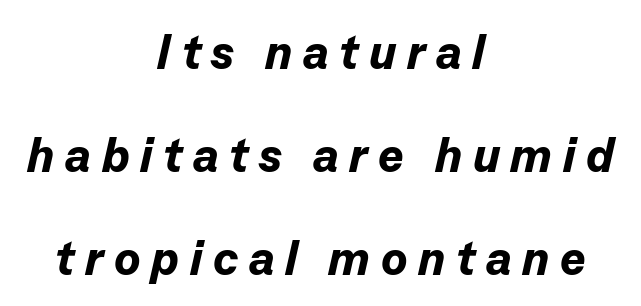
Its strokes are broad and dark, the hallmark of bold type. Tracking here is generous; glyphs stand well apart from one another. The letters advance in unequal steps, a hallmark of proportional type. The passage shown leans; its letterforms are oblique.
